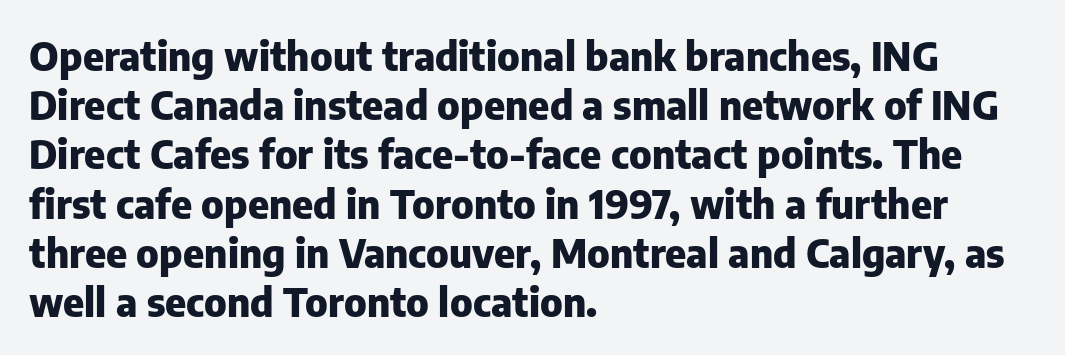
The image shows 40 px heavy sans-serif type, upright; set left-aligned, line spacing 1.23x, normal letter spacing, not underlined; low stroke contrast and a medium x-height.
